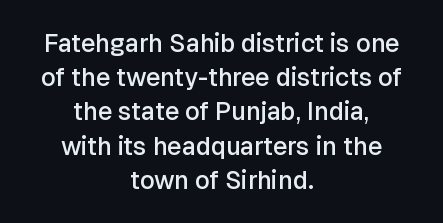
{"italic": "no", "bold": "semi", "underline": "no", "align": "center", "line_spacing": "normal", "line_spacing_ratio": 1.37, "letter_spacing": "normal", "letter_spacing_em": 0.0, "glyph_px": 25}
